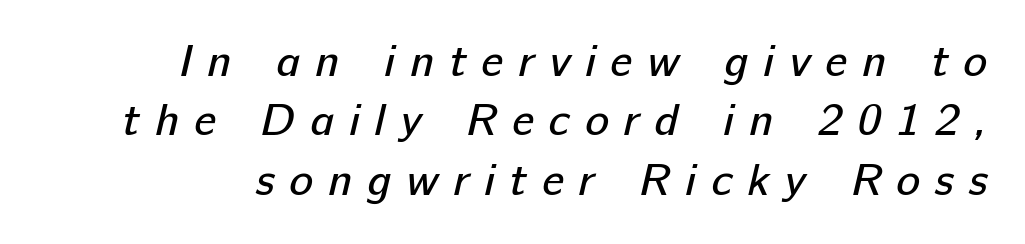
Varying glyph widths throughout — classic text-font behaviour. I'd call this a sans setting — the letters go barefoot. Words appear elongated and porous because spacing is wide. The leading is moderate, giving the passage an even texture.
